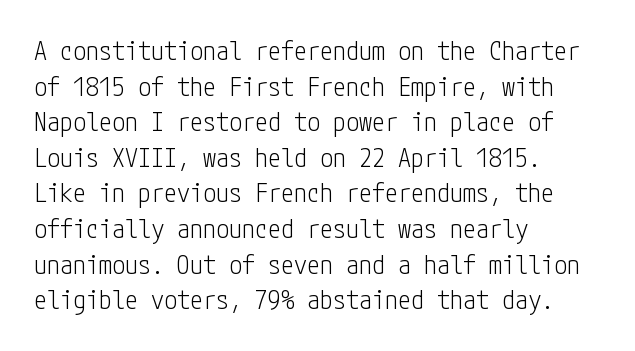
{"italic": "no", "bold": "no", "underline": "no", "align": "left", "line_spacing": "normal", "line_spacing_ratio": 1.37, "letter_spacing": "normal", "letter_spacing_em": 0.0, "glyph_px": 26}
